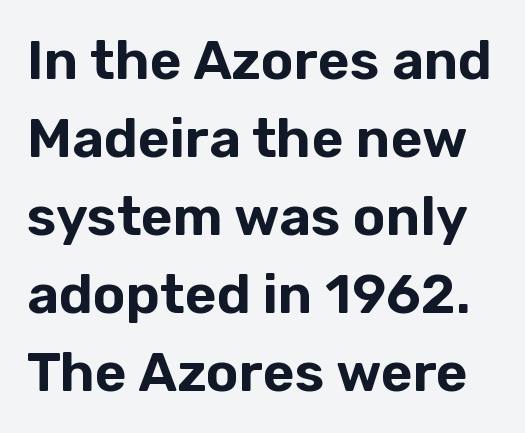
The image shows 55 px sans-serif type, upright; set normal line spacing (1.42x), normal letter spacing, not underlined; low stroke contrast and a medium x-height.
